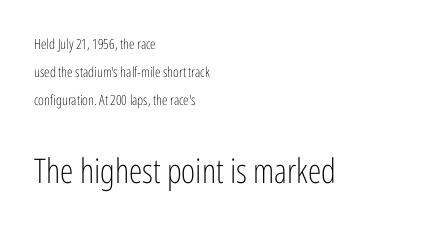
The image shows 34 px light, condensed sans-serif type, upright; set left-aligned, loose line spacing (2.01x), normal letter spacing, not underlined; the second (bottom) block is 2.43x larger; low stroke contrast and a medium x-height.
